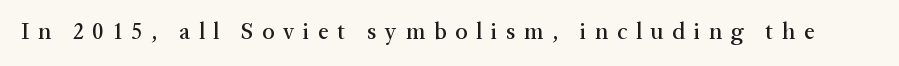
The image shows 23 px text type, upright; set unusually wide letter spacing (+0.38 em), not underlined.
